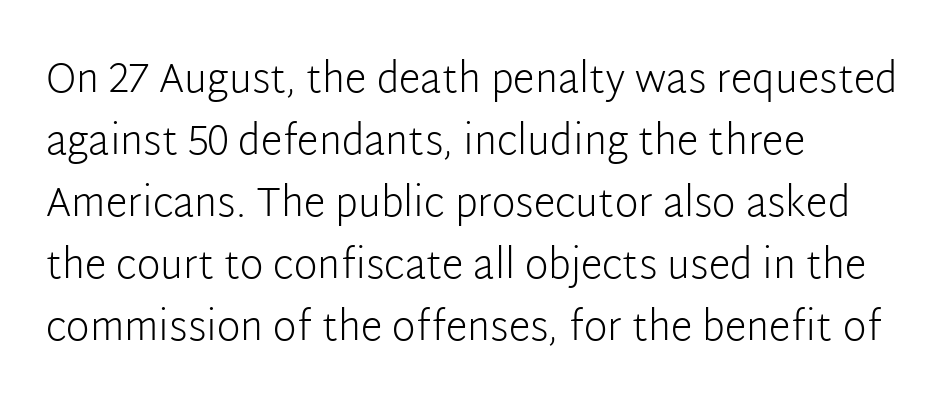
Q: Is the text bold? A: No.
Q: Is the text italic (slanted)? A: No, it is upright.
Q: Is the typeface a serif or a sans-serif typeface? A: Sans-serif.
Q: Is the text underlined? A: No.
Q: How is the paragraph aligned? A: Left-aligned.
Q: Is the spacing between letters normal or unusually wide? A: Normal.
Q: Is the spacing between lines tight, normal or loose? A: Normal.
Q: Width (condensed, normal, or wide)? A: Normal.
Q: Stroke contrast? A: Low.
Q: x-height? A: Medium.
Q: Monospaced? A: No.
